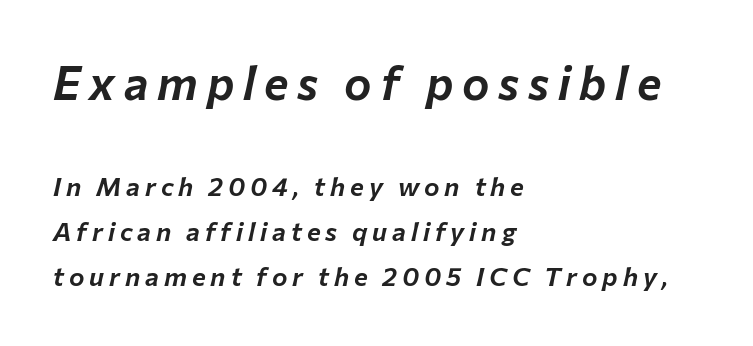
Q: Is the text italic (slanted)? A: Yes, it leans right by about 12 degrees.
Q: Is the text underlined? A: No.
Q: How is the paragraph aligned? A: Left-aligned.
Q: Which block of text is set in a larger size, the first (top) or the second (bottom)? A: The first (top) one.
Q: Width (condensed, normal, or wide)? A: Normal.
Q: Stroke contrast? A: Low.
Q: x-height? A: Medium.
Q: Monospaced? A: No.
